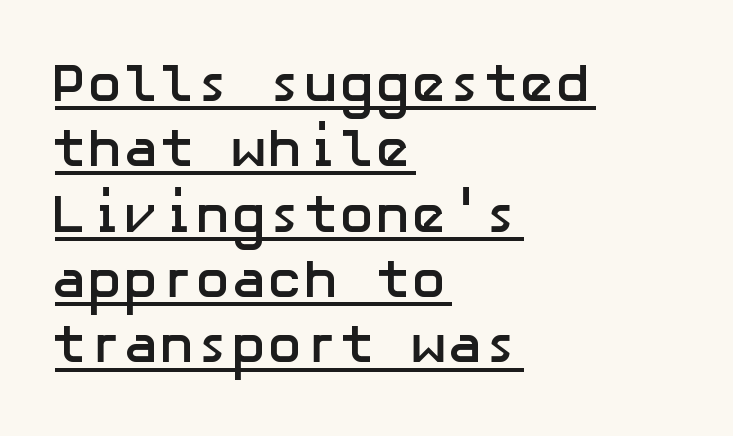
Q: Is the text bold? A: Yes.
Q: Is the text italic (slanted)? A: No, it is upright.
Q: Is the typeface a serif or a sans-serif typeface? A: Sans-serif.
Q: Is the text underlined? A: Yes.
Q: How is the paragraph aligned? A: Left-aligned.
Q: Is the spacing between letters normal or unusually wide? A: Normal.
Q: Width (condensed, normal, or wide)? A: Normal.
Q: Stroke contrast? A: Low.
Q: x-height? A: Medium.
